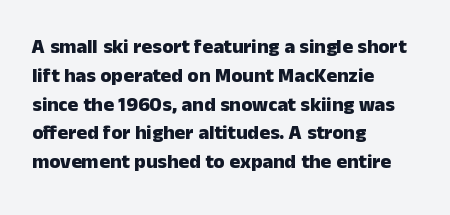
Line starts are locked; line ends wander. Bold? Absolutely — the strokes are thick and heavy. Nobody touched the tracking dial on this one. Bare-footed words on every line. These lines sit exactly where default settings would place them.
